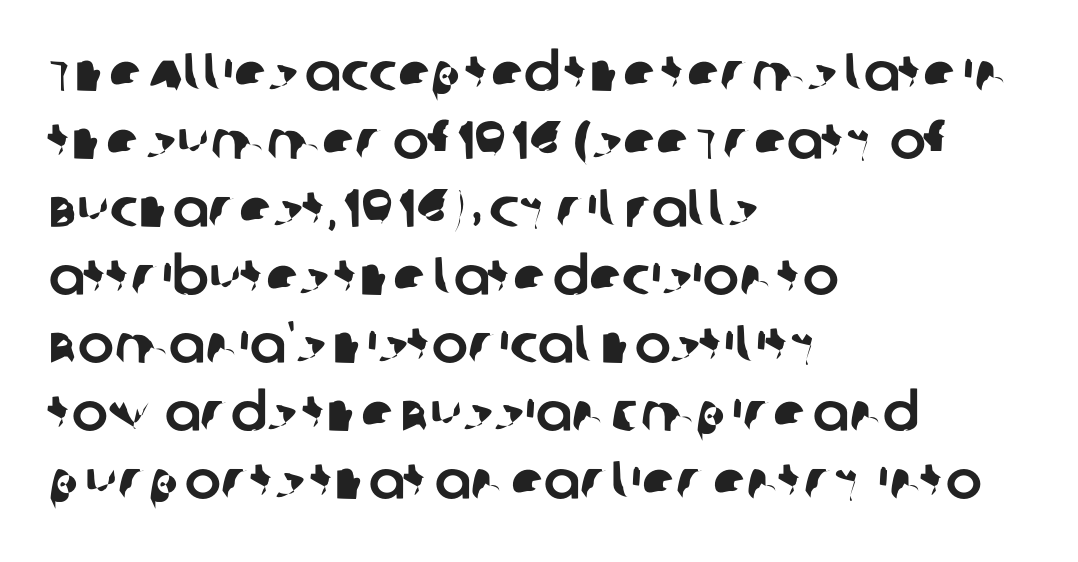
{"serif": "no", "width": "normal", "stroke_contrast": "low", "x_height": "large", "monospaced": "no", "underline": "no", "align": "left", "line_spacing": "normal", "line_spacing_ratio": 1.26, "letter_spacing": "normal", "letter_spacing_em": 0.0, "glyph_px": 54}
